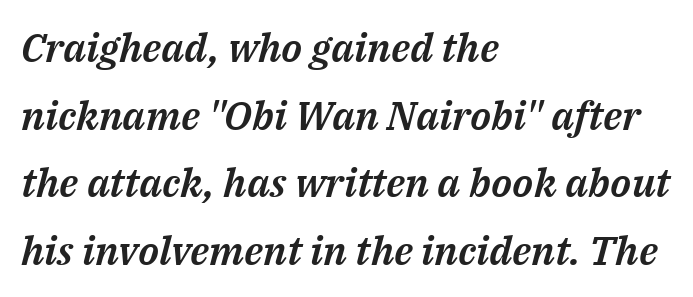
The image shows 40 px text type, italic (leaning right); set left-aligned, normal line spacing (1.69x), normal letter spacing, not underlined; medium stroke contrast and a medium x-height.
